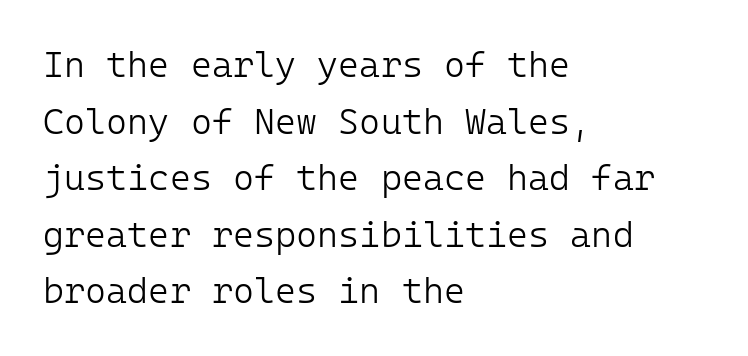
{"serif": "no", "italic": "no", "bold": "no", "weight": "light", "width": "normal", "stroke_contrast": "low", "x_height": "medium", "underline": "no", "align": "left", "line_spacing": "normal", "line_spacing_ratio": 1.57, "letter_spacing": "normal", "letter_spacing_em": 0.0, "glyph_px": 36}
